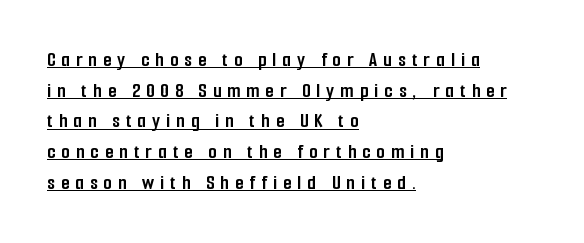
The image shows 21 px bold type, upright; set left-aligned, normal line spacing (1.46x), unusually wide letter spacing (+0.3 em), underlined.
